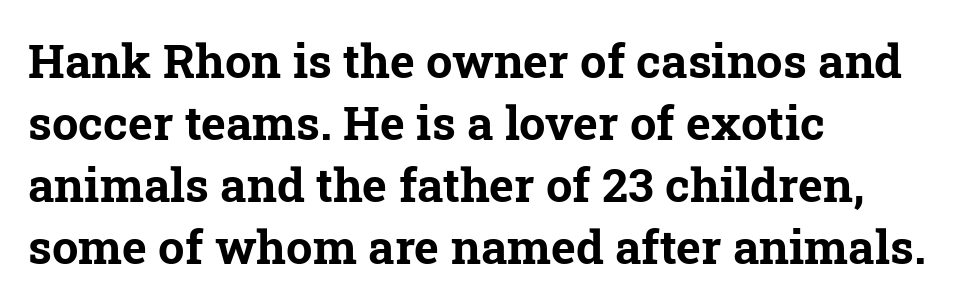
A typesetter would call this leading conventional body-copy spacing. You could not count columns in this text — the font is proportionally spaced. The compositor pushed each line to the left boundary. Just letters on the line, the space beneath them empty. Type style note: has serifs.
